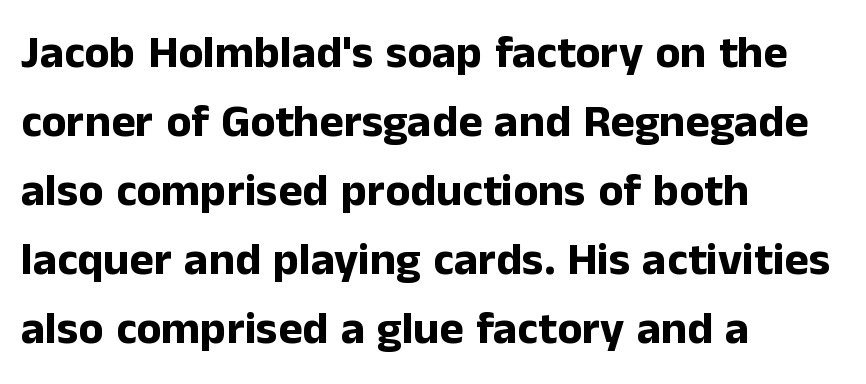
{"serif": "no", "italic": "no", "bold": "yes", "weight": "bold", "width": "normal", "stroke_contrast": "low", "x_height": "medium", "monospaced": "no", "underline": "no", "align": "left", "line_spacing": "normal", "line_spacing_ratio": 1.5, "letter_spacing": "normal", "letter_spacing_em": 0.0, "glyph_px": 46}
